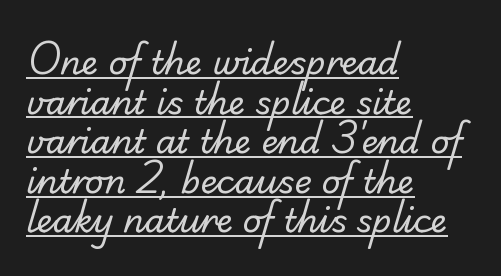
Q: Is the text bold? A: No.
Q: Is the typeface a serif or a sans-serif typeface? A: Sans-serif.
Q: Is the text underlined? A: Yes.
Q: How is the paragraph aligned? A: Left-aligned.
Q: Is the spacing between letters normal or unusually wide? A: Normal.
Q: Width (condensed, normal, or wide)? A: Normal.
Q: Stroke contrast? A: Low.
Q: x-height? A: Small.
Q: Monospaced? A: No.
